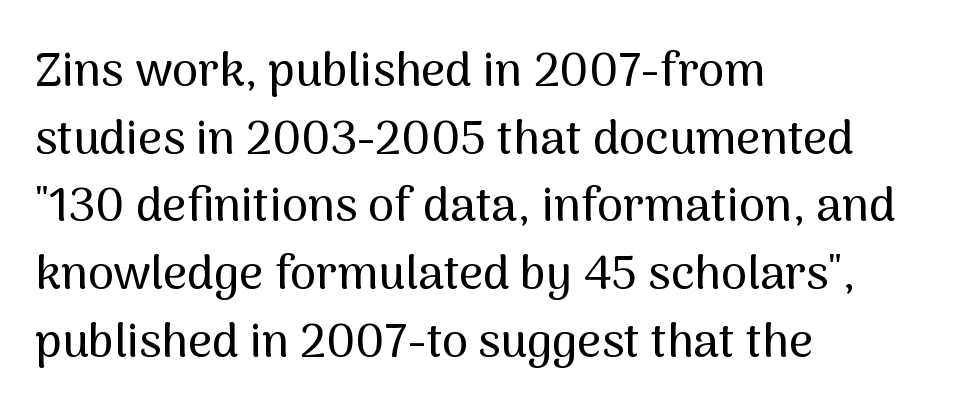
The string is rendered with underlining switched off. Does the copy run flush right? No — it runs flush left. Think of a printed novel: that variable character pitch is what you see here. One glance says typical: line gaps are just what's usual. Standard letterfit; no display-style spreading of the glyphs. Quick note: not italic, upright.
